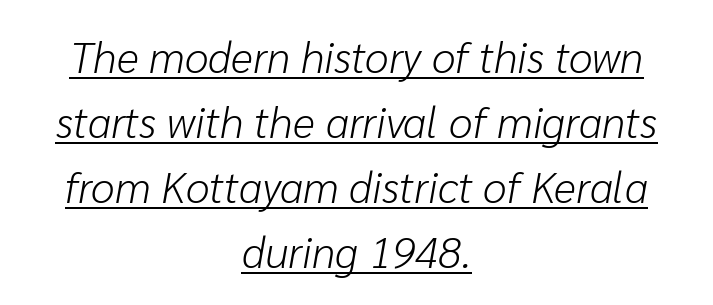
{"italic": "yes", "lean": "right", "slant_degrees": 10, "bold": "no", "weight": "light", "width": "normal", "stroke_contrast": "low", "x_height": "medium", "monospaced": "no", "underline": "yes", "align": "center", "line_spacing": "normal", "line_spacing_ratio": 1.51, "letter_spacing": "normal", "letter_spacing_em": 0.0, "glyph_px": 43}
